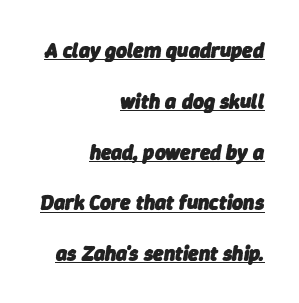
This sample uses an oblique cut, with every glyph tilted off the vertical. Does a line run under the words? Yes, clearly. Leading is clearly above the norm, producing a sparse column. Students, note that the glyphs here touch the page at normal intervals. The glyphs have the mass of a bold cut.
